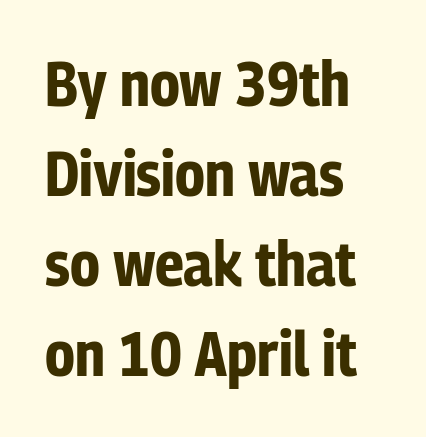
{"serif": "no", "italic": "no", "bold": "yes", "weight": "bold", "width": "condensed", "stroke_contrast": "low", "x_height": "medium", "monospaced": "no", "underline": "no", "align": "left", "line_spacing": "normal", "line_spacing_ratio": 1.43, "letter_spacing": "normal", "letter_spacing_em": 0.0, "glyph_px": 63}
